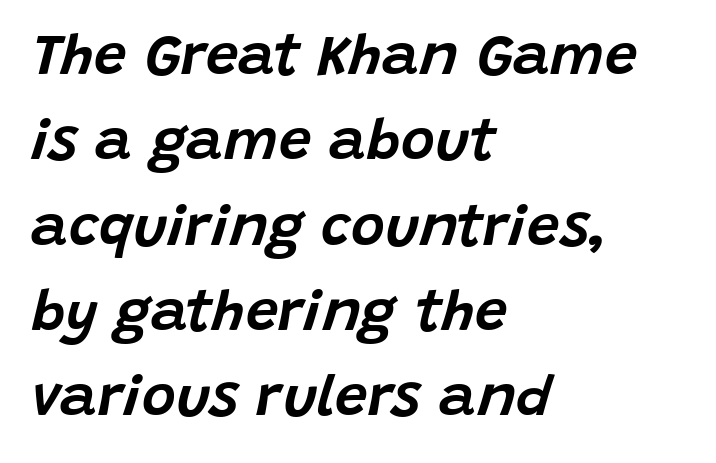
The image shows 58 px text type, italic (leaning right); set left-aligned, normal line spacing (1.47x), normal letter spacing, not underlined; low stroke contrast and a large x-height.
